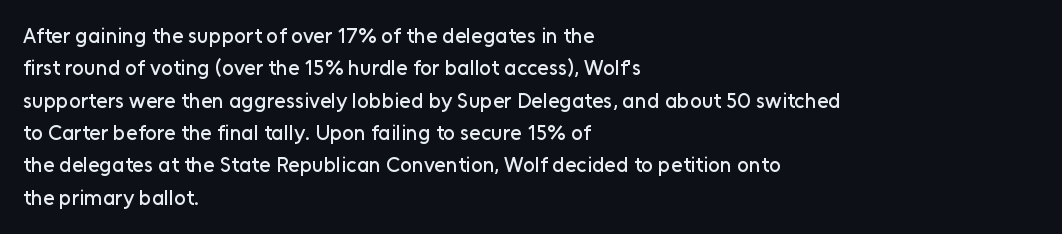
Q: Is the text italic (slanted)? A: No, it is upright.
Q: Is the text underlined? A: No.
Q: How is the paragraph aligned? A: Left-aligned.
Q: Is the spacing between letters normal or unusually wide? A: Normal.
Q: Is the spacing between lines tight, normal or loose? A: Normal.
